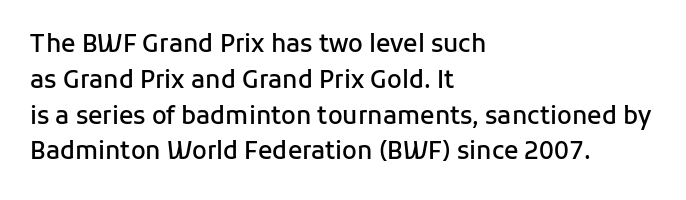
Q: Is the text bold? A: Semi-bold.
Q: Is the text italic (slanted)? A: No, it is upright.
Q: Is the text underlined? A: No.
Q: How is the paragraph aligned? A: Left-aligned.
Q: Is the spacing between letters normal or unusually wide? A: Normal.
Q: Is the spacing between lines tight, normal or loose? A: Normal.
